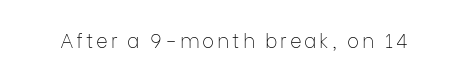
Q: Is the text bold? A: No.
Q: Is the text italic (slanted)? A: No, it is upright.
Q: Is the text underlined? A: No.
